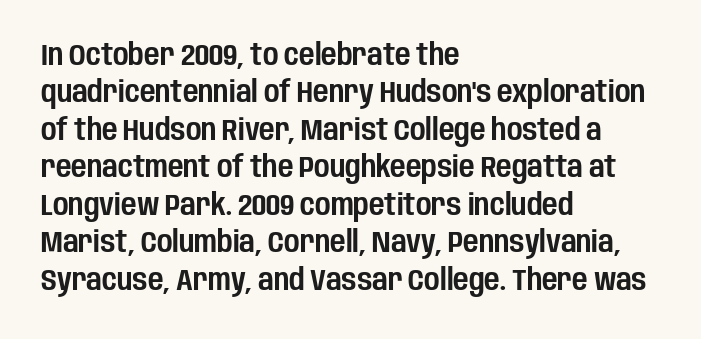
The designer went with a sans here, leaving each stem footless. Honestly, there is no underline to notice here at all. Rows of type keep a routine distance in the vertical direction. Every row of glyphs begins at an identical x-position on the left. These lines are rendered in a variable-pitch font. A roman cut, with each character standing at attention.
